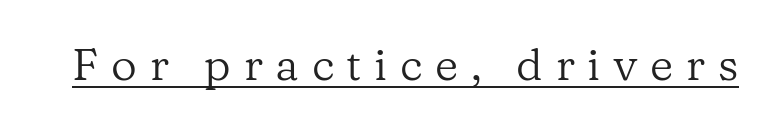
{"serif": "yes", "italic": "no", "bold": "no", "weight": "regular", "width": "normal", "stroke_contrast": "low", "x_height": "medium", "monospaced": "no", "underline": "yes", "letter_spacing": "wide", "letter_spacing_em": 0.28, "glyph_px": 45}
